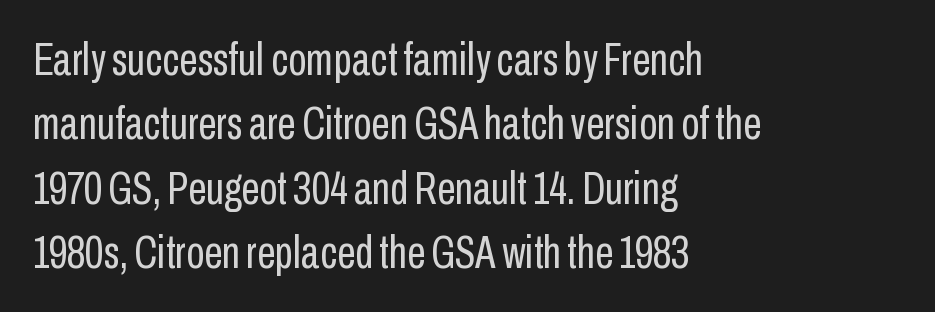
The face used here is proportionally spaced, like ordinary book or web type. Grotesque or geometric, the face here clearly has no serifs. Typeset ragged right — the left edge is the straight one. Caption: standard tracking, unaltered. No word sits above an underline.
